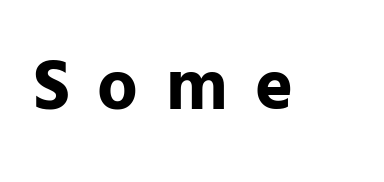
The image shows 72 px bold sans-serif type, upright; set unusually wide letter spacing (+0.38 em), not underlined; low stroke contrast and a medium x-height.
